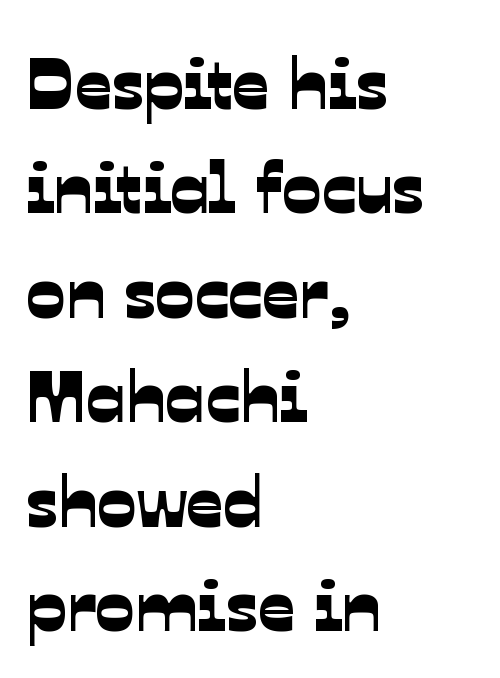
Q: Is the typeface a serif or a sans-serif typeface? A: Sans-serif.
Q: Is the text underlined? A: No.
Q: How is the paragraph aligned? A: Left-aligned.
Q: Is the spacing between letters normal or unusually wide? A: Normal.
Q: Is the spacing between lines tight, normal or loose? A: Normal.
Q: Width (condensed, normal, or wide)? A: Normal.
Q: Stroke contrast? A: Low.
Q: x-height? A: Medium.
Q: Monospaced? A: No.
